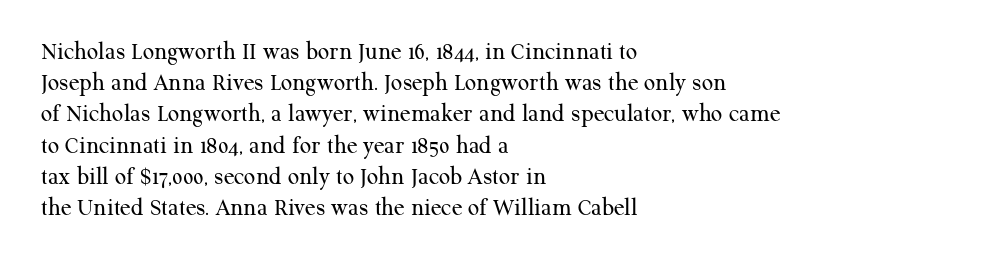
Spacing between characters is what you'd get straight out of the box. Ordinary non-slanted type is in use. The compositor pushed each line to the left boundary. Rows of type keep a routine distance in the vertical direction.
